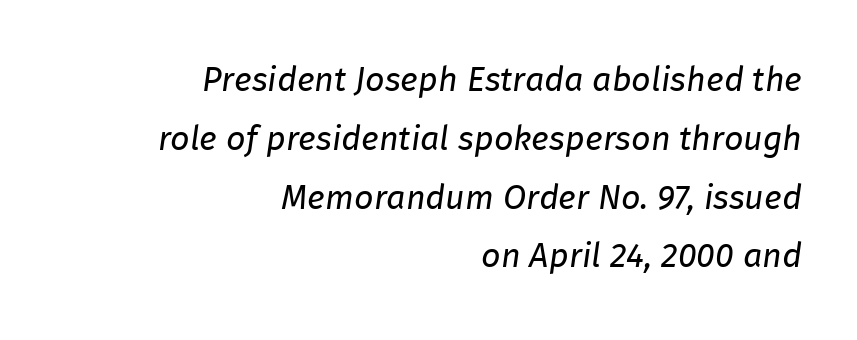
{"italic": "yes", "lean": "right", "slant_degrees": 8, "bold": "no", "weight": "regular", "width": "normal", "stroke_contrast": "low", "x_height": "medium", "monospaced": "no", "underline": "no", "align": "right", "line_spacing_ratio": 1.73, "letter_spacing": "normal", "letter_spacing_em": 0.0, "glyph_px": 34}
